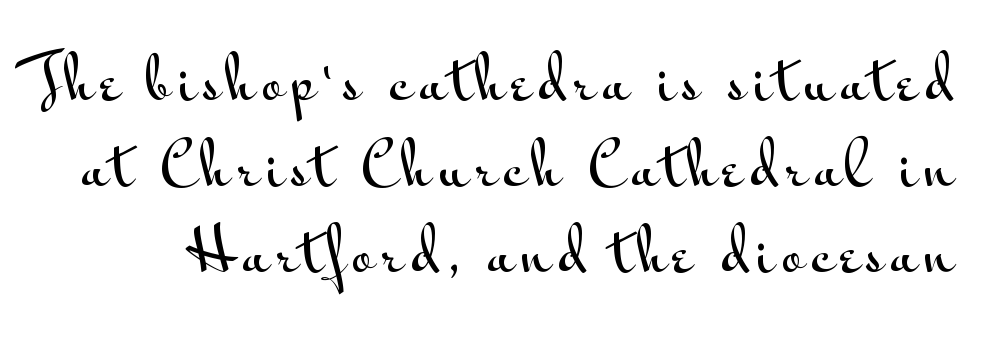
The image shows 58 px wide sans-serif type; set normal line spacing (1.48x), not underlined; medium stroke contrast and a small x-height.
